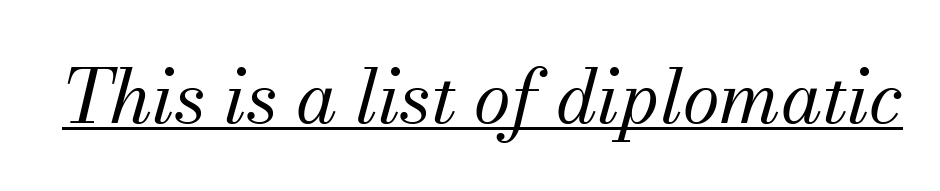
{"serif": "yes", "italic": "yes", "lean": "right", "slant_degrees": 13, "bold": "no", "weight": "regular", "width": "normal", "stroke_contrast": "medium", "x_height": "small", "monospaced": "no", "underline": "yes", "letter_spacing": "normal", "letter_spacing_em": 0.0, "glyph_px": 75}
